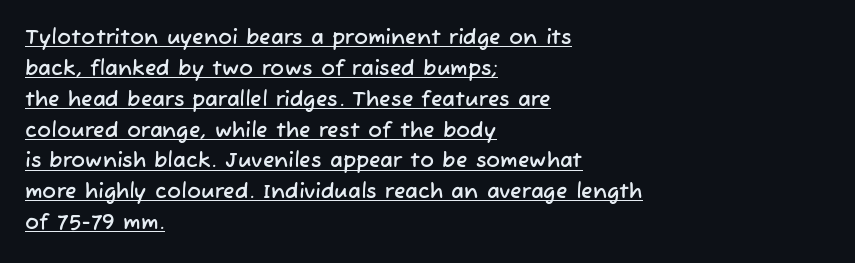
The image shows 21 px text type; set left-aligned, normal line spacing (1.47x), normal letter spacing, underlined.
